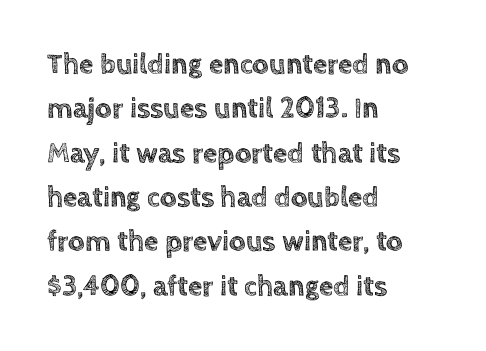
The image shows 29 px text type, upright; set left-aligned, normal line spacing (1.53x), normal letter spacing, not underlined; a large x-height.
